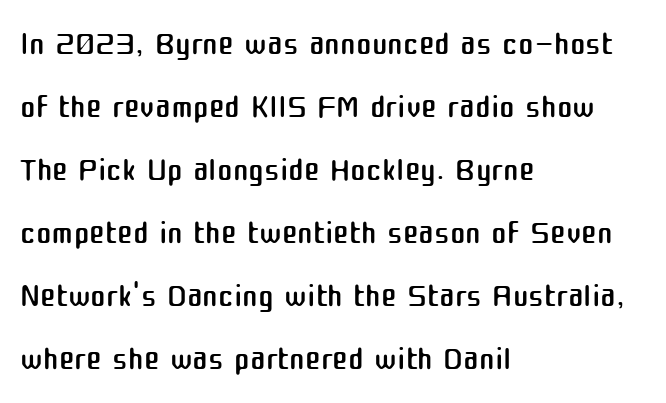
The image shows 47 px regular-weight sans-serif type, upright; set left-aligned, normal line spacing (1.34x), normal letter spacing, not underlined; medium stroke contrast and a medium x-height.
